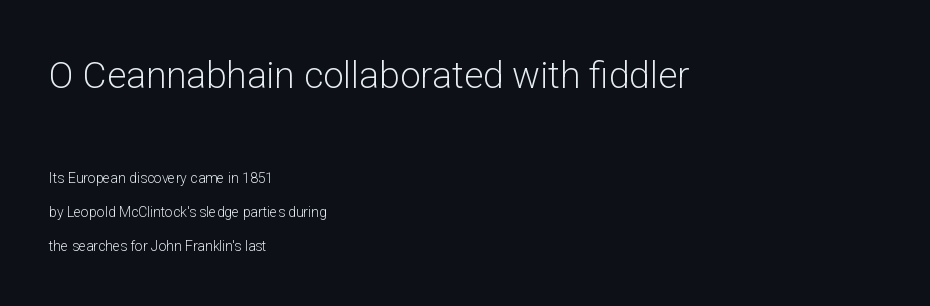
Q: Is the text bold? A: No.
Q: Is the text italic (slanted)? A: No, it is upright.
Q: Is the typeface a serif or a sans-serif typeface? A: Sans-serif.
Q: Is the text underlined? A: No.
Q: How is the paragraph aligned? A: Left-aligned.
Q: Is the spacing between letters normal or unusually wide? A: Normal.
Q: Is the spacing between lines tight, normal or loose? A: Loose.
Q: Which block of text is set in a larger size, the first (top) or the second (bottom)? A: The first (top) one.
Q: Width (condensed, normal, or wide)? A: Normal.
Q: Stroke contrast? A: Low.
Q: x-height? A: Medium.
Q: Monospaced? A: No.
